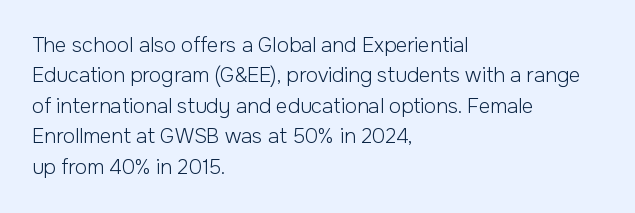
Q: Is the text bold? A: No.
Q: Is the text italic (slanted)? A: No, it is upright.
Q: Is the text underlined? A: No.
Q: How is the paragraph aligned? A: Left-aligned.
Q: Is the spacing between letters normal or unusually wide? A: Normal.
Q: Is the spacing between lines tight, normal or loose? A: Normal.
